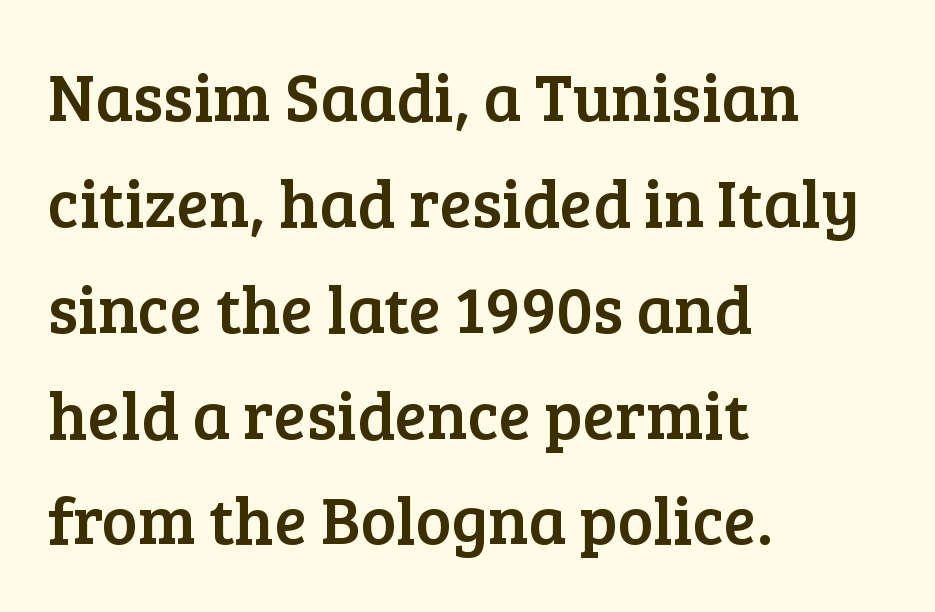
Type style note: has serifs. How would I describe the line gaps? Plain and ordinary. Observe the ordinary spacing: letters are neighbours, not strangers. The rendering uses natural spacing where letterforms have individual widths. The lines are quadded left.
